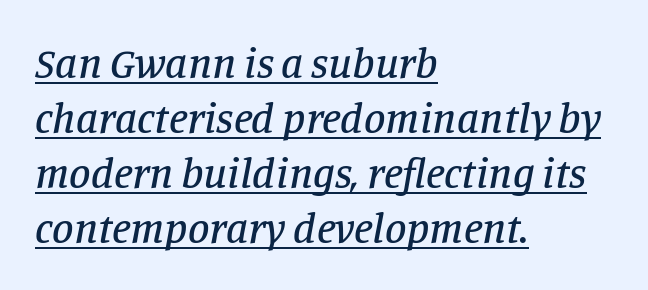
The image shows 43 px serif type, italic (leaning right); set left-aligned, normal line spacing (1.28x), normal letter spacing, underlined; low stroke contrast and a large x-height.
